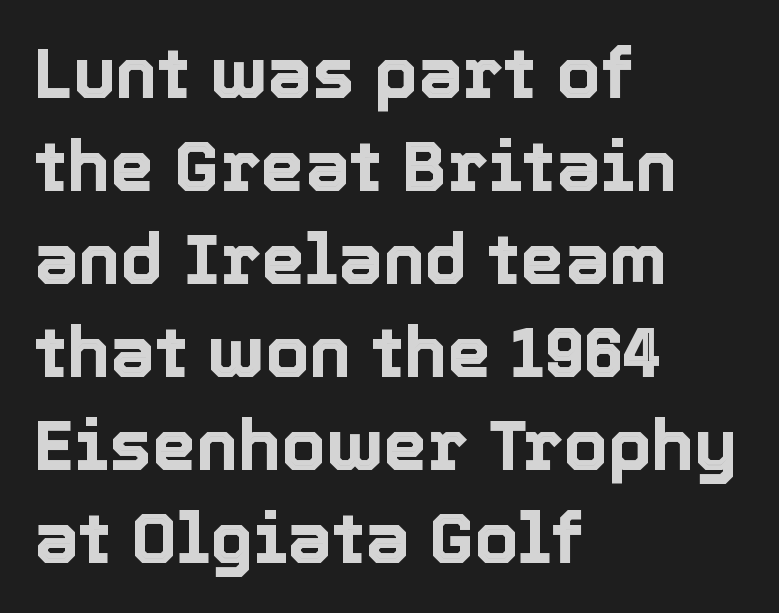
Q: Is the text italic (slanted)? A: No, it is upright.
Q: Is the text underlined? A: No.
Q: How is the paragraph aligned? A: Left-aligned.
Q: Is the spacing between letters normal or unusually wide? A: Normal.
Q: Is the spacing between lines tight, normal or loose? A: Normal.
Q: Width (condensed, normal, or wide)? A: Normal.
Q: x-height? A: Medium.
Q: Monospaced? A: No.
